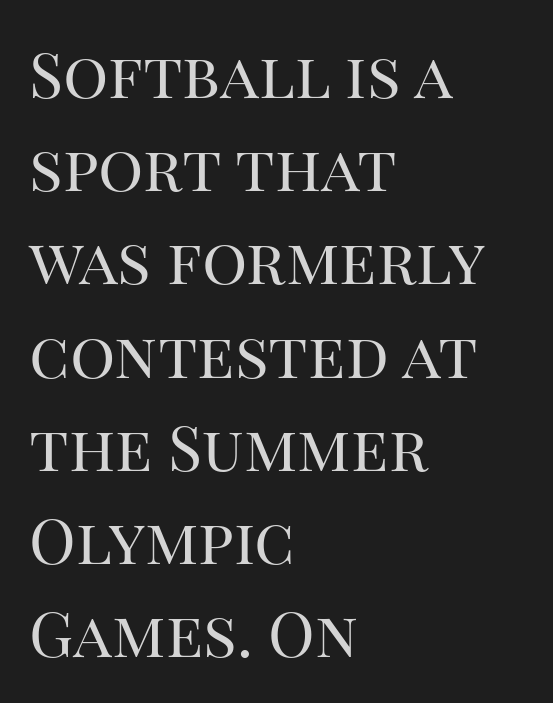
{"serif": "yes", "italic": "no", "bold": "no", "weight": "regular", "width": "normal", "stroke_contrast": "high", "x_height": "large", "monospaced": "no", "underline": "no", "align": "left", "line_spacing": "normal", "line_spacing_ratio": 1.48, "letter_spacing": "normal", "letter_spacing_em": 0.0, "glyph_px": 63}
